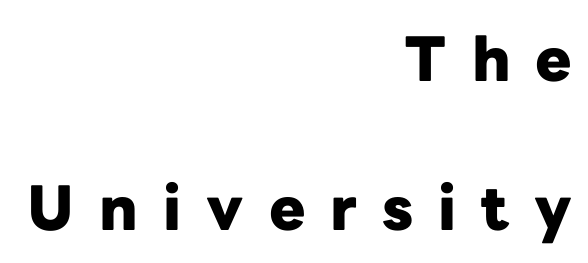
{"serif": "no", "italic": "no", "bold": "yes", "weight": "heavy", "width": "normal", "stroke_contrast": "low", "x_height": "medium", "monospaced": "no", "underline": "no", "align": "right", "line_spacing": "loose", "line_spacing_ratio": 2.44, "letter_spacing": "wide", "letter_spacing_em": 0.41, "glyph_px": 61}
